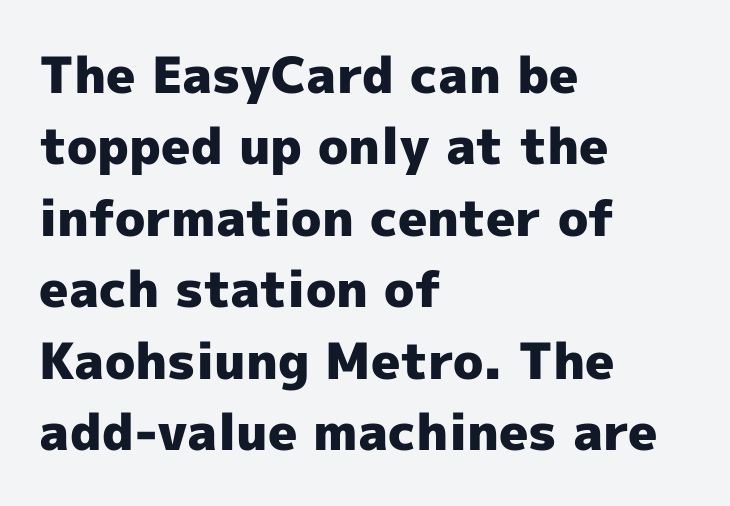
Q: Is the text bold? A: Yes.
Q: Is the text italic (slanted)? A: No, it is upright.
Q: Is the typeface a serif or a sans-serif typeface? A: Sans-serif.
Q: Is the text underlined? A: No.
Q: How is the paragraph aligned? A: Left-aligned.
Q: Is the spacing between letters normal or unusually wide? A: Normal.
Q: Is the spacing between lines tight, normal or loose? A: Normal.
Q: Width (condensed, normal, or wide)? A: Normal.
Q: x-height? A: Medium.
Q: Monospaced? A: No.
